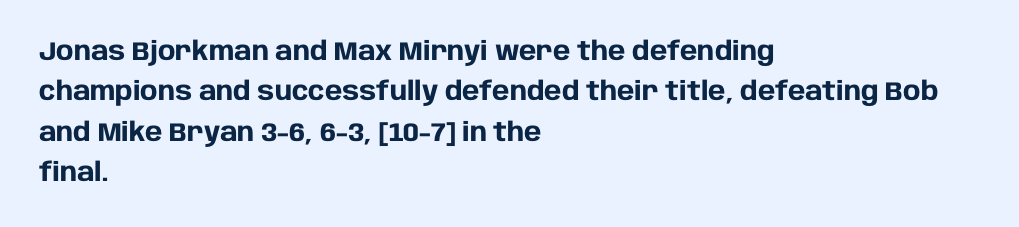
The image shows 26 px bold type, upright; set left-aligned, normal line spacing (1.55x), normal letter spacing, not underlined.
